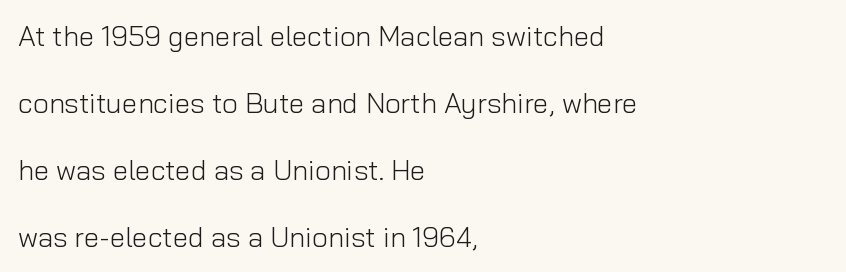
Q: Is the text bold? A: No.
Q: Is the text italic (slanted)? A: No, it is upright.
Q: Is the typeface a serif or a sans-serif typeface? A: Sans-serif.
Q: Is the text underlined? A: No.
Q: How is the paragraph aligned? A: Left-aligned.
Q: Is the spacing between letters normal or unusually wide? A: Normal.
Q: Is the spacing between lines tight, normal or loose? A: Loose.
Q: Width (condensed, normal, or wide)? A: Normal.
Q: Stroke contrast? A: Low.
Q: x-height? A: Medium.
Q: Monospaced? A: No.
